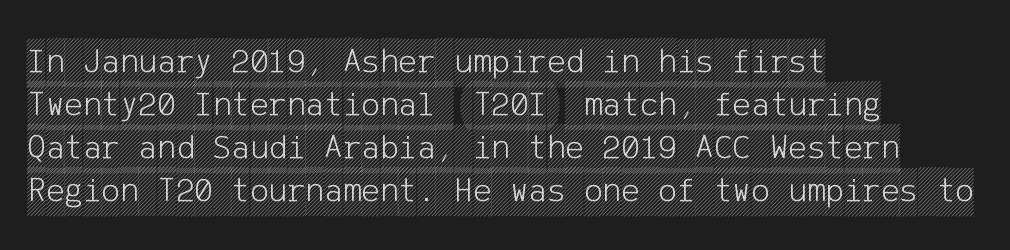
{"italic": "no", "width": "condensed", "x_height": "large", "underline": "no", "align": "left", "line_spacing_ratio": 1.23, "letter_spacing": "normal", "letter_spacing_em": 0.0, "glyph_px": 35}
